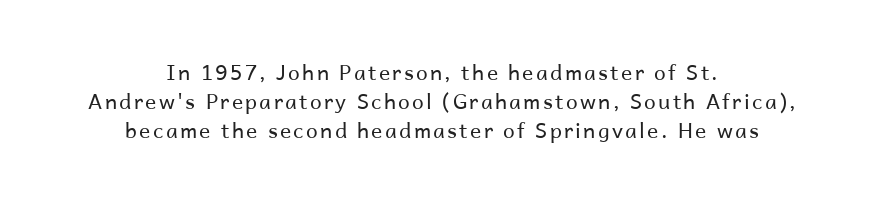
Unlike italic type, these characters show no tilt at all. Bare-footed words on every line. The lines are quadded center. The typeface has the unassuming heft of standard copy or less.
